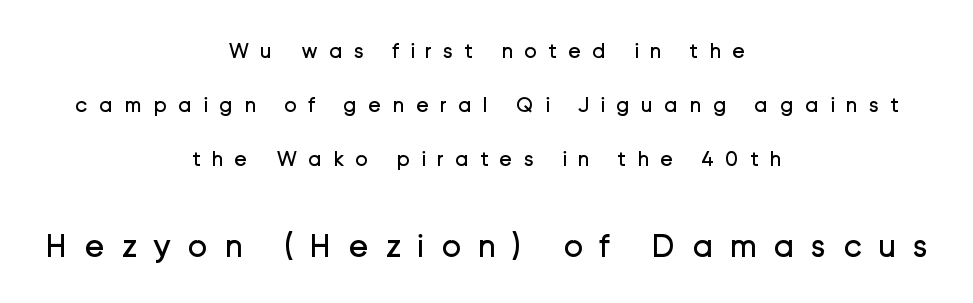
The image shows 33 px regular-weight sans-serif type, upright; set centered, loose line spacing (2.45x), unusually wide letter spacing (+0.5 em), not underlined; the second (bottom) block is 1.5x larger; low stroke contrast and a medium x-height.
